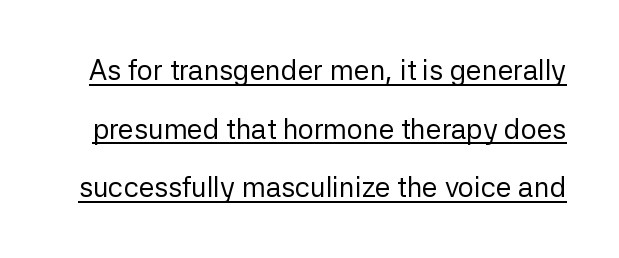
The image shows 28 px regular-weight sans-serif type, upright; set loose line spacing (2.09x), normal letter spacing, underlined; low stroke contrast and a medium x-height.
